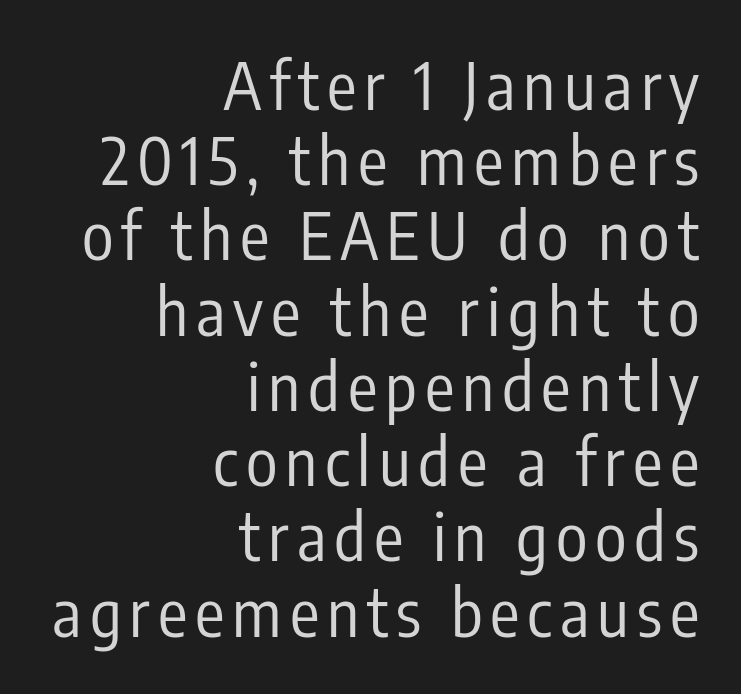
The image shows 66 px regular-weight, condensed sans-serif type, upright; set right-aligned, tight line spacing (1.14x), not underlined; low stroke contrast and a medium x-height.
